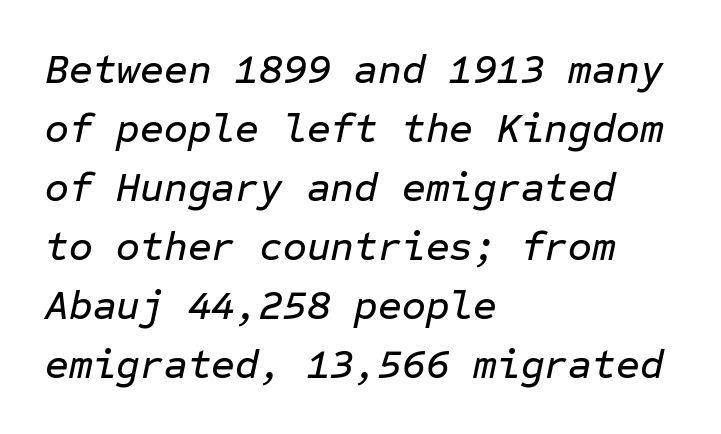
A typesetter would mark this as italic. Does the copy run flush right? No — it runs flush left. Compared with typical paragraphs, the rows here are spaced about the same. Each word holds together tightly as a unit, with standard inter-letter gaps. Do the characters align in a grid? Yes, the font is monospaced. A bare baseline throughout the passage.
